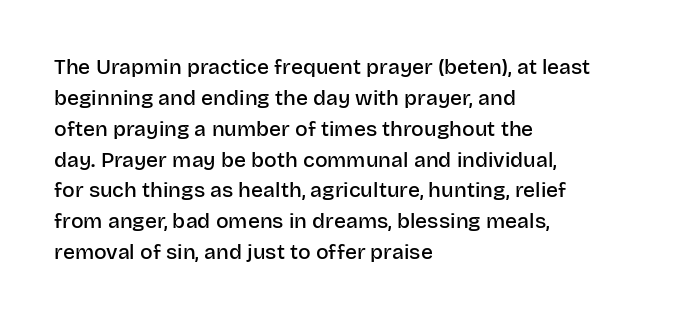
The lines are quadded left. No word sits above an underline. A typesetter would mark this as roman, not italic. Observe the ordinary spacing: letters are neighbours, not strangers.
